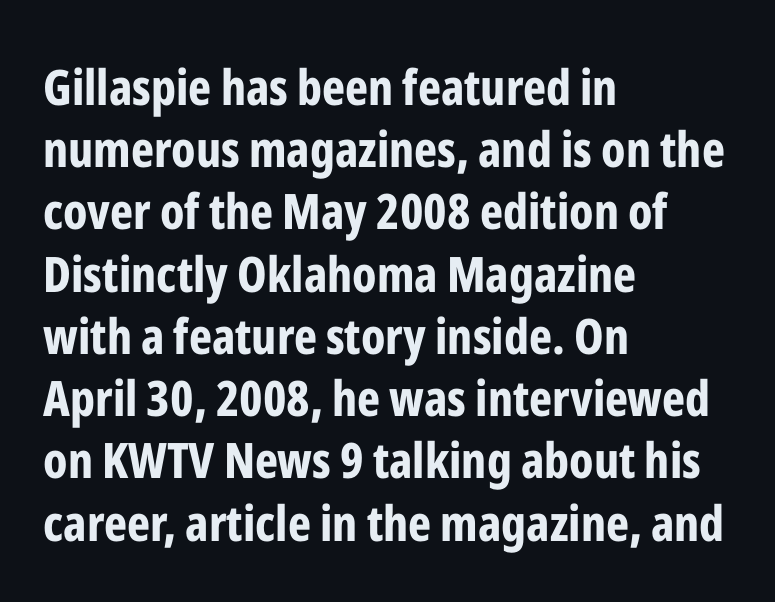
{"serif": "no", "italic": "no", "bold": "yes", "weight": "bold", "width": "condensed", "stroke_contrast": "low", "x_height": "medium", "monospaced": "no", "underline": "no", "align": "left", "line_spacing": "normal", "line_spacing_ratio": 1.27, "letter_spacing": "normal", "letter_spacing_em": 0.0, "glyph_px": 49}
